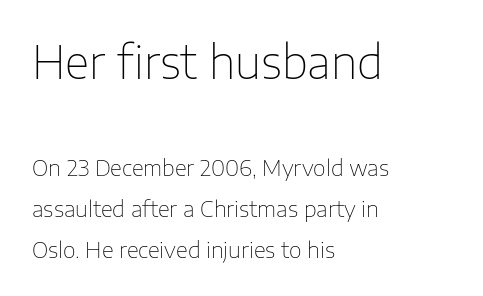
The specimen omits any rule beneath the text block's lines. Posture: straight, roman, zero tilt. This sample uses plain, unmodified letter spacing. Do the characters align in a grid? No, the font is proportional. A light-to-regular cut is what we see here. Are there feet on the stems? There aren't — it's a sans.
